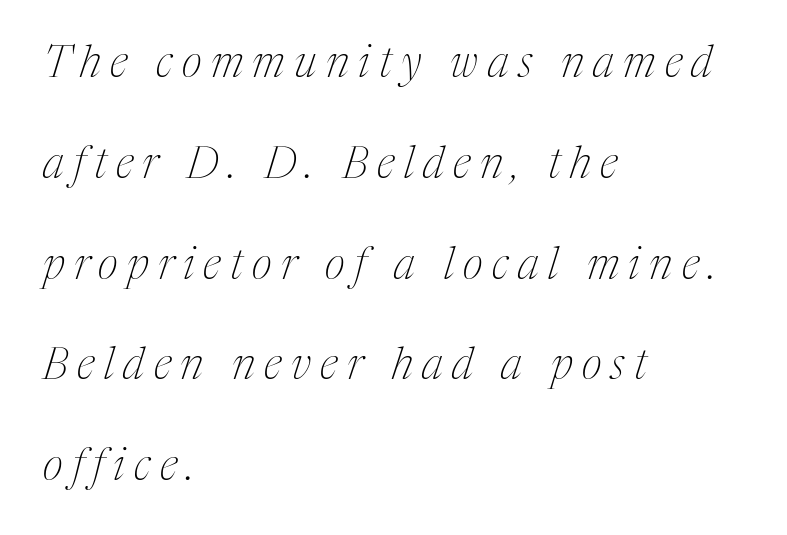
The specimen reads as italic at a glance. Line starts are locked; line ends wander. The typesetting does not lean heavy: it is not bold. Whoever set this chose breathing room over compactness in the vertical rhythm. Type style note: has serifs.
